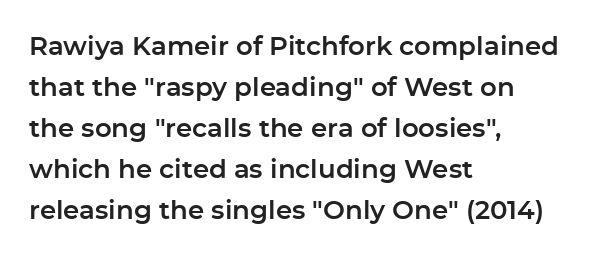
Q: Is the text italic (slanted)? A: No, it is upright.
Q: Is the text underlined? A: No.
Q: How is the paragraph aligned? A: Left-aligned.
Q: Is the spacing between letters normal or unusually wide? A: Normal.
Q: Is the spacing between lines tight, normal or loose? A: Normal.
